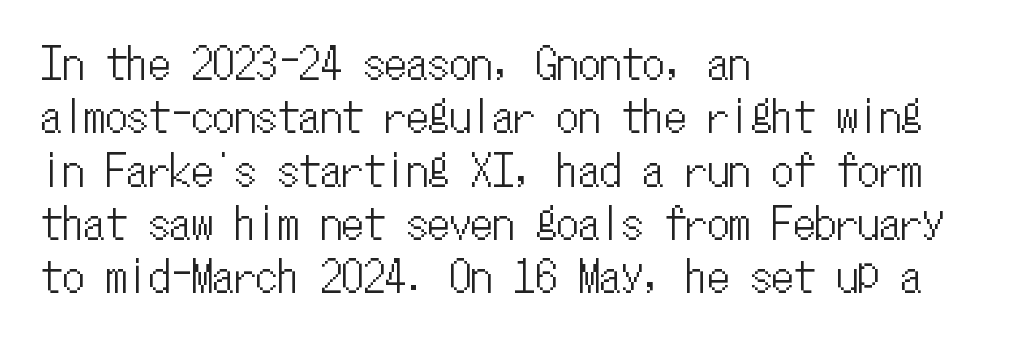
Q: Is the text italic (slanted)? A: No, it is upright.
Q: Is the text underlined? A: No.
Q: How is the paragraph aligned? A: Left-aligned.
Q: Is the spacing between letters normal or unusually wide? A: Normal.
Q: Width (condensed, normal, or wide)? A: Condensed.
Q: Stroke contrast? A: Low.
Q: x-height? A: Medium.
Q: Monospaced? A: Yes.
